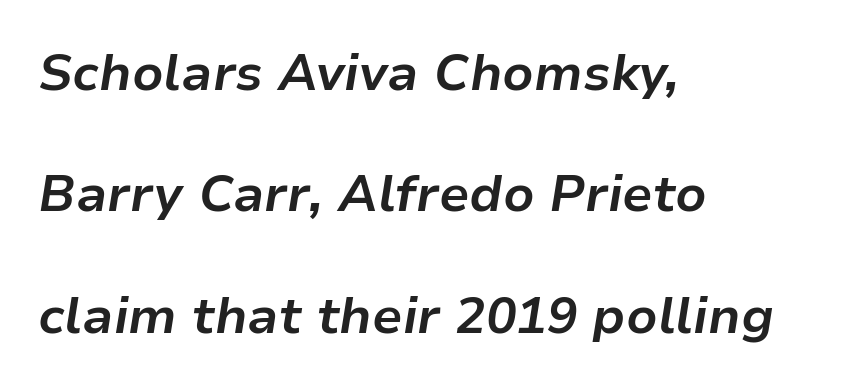
{"italic": "yes", "lean": "right", "slant_degrees": 9, "bold": "yes", "weight": "bold", "width": "normal", "stroke_contrast": "low", "x_height": "medium", "monospaced": "no", "underline": "no", "align": "left", "line_spacing": "loose", "line_spacing_ratio": 2.38, "letter_spacing": "normal", "letter_spacing_em": 0.0, "glyph_px": 51}
